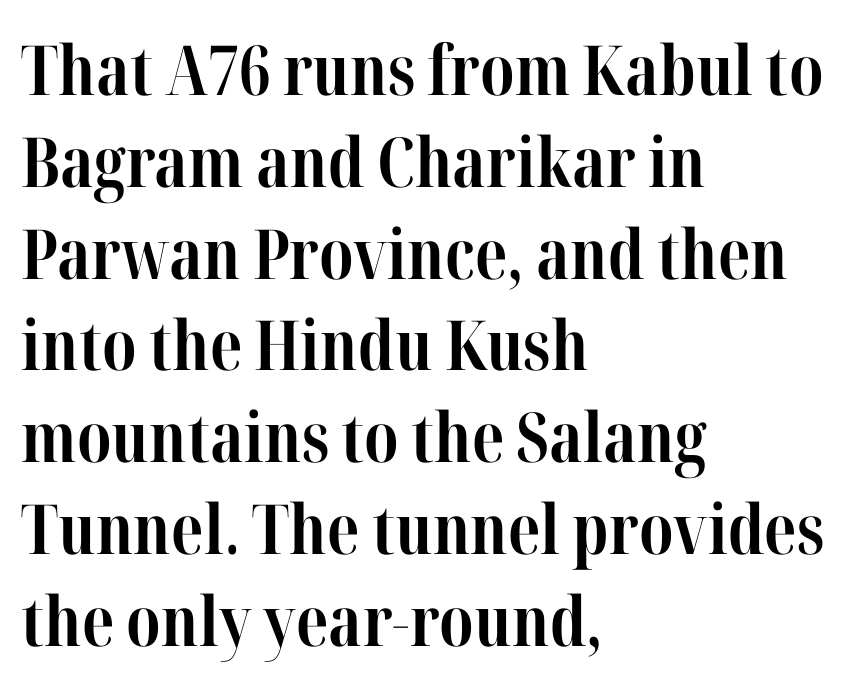
The image shows 69 px bold, condensed serif type, upright; set left-aligned, normal line spacing (1.33x), normal letter spacing, not underlined; high stroke contrast and a medium x-height.
